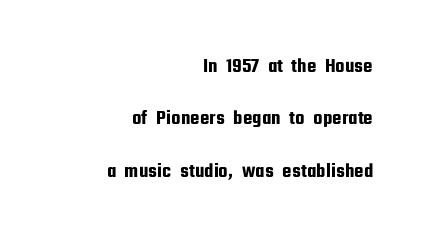
The leading is generous, giving the passage an open texture. Plain, unruled lines of type. Posture: upright roman. All the whitespace from short lines collects on the left.
